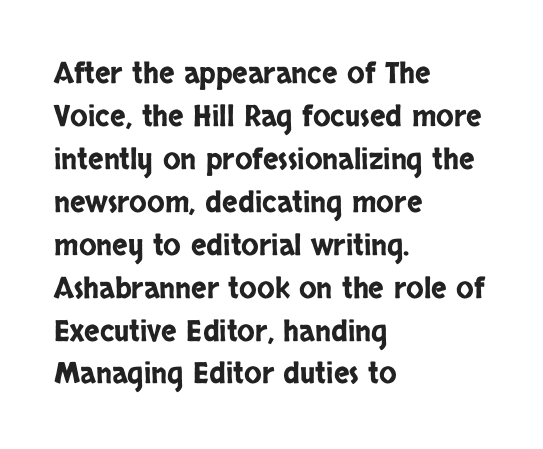
The image shows 29 px condensed sans-serif type, upright; set left-aligned, normal line spacing (1.48x), normal letter spacing, not underlined; low stroke contrast and a large x-height.
